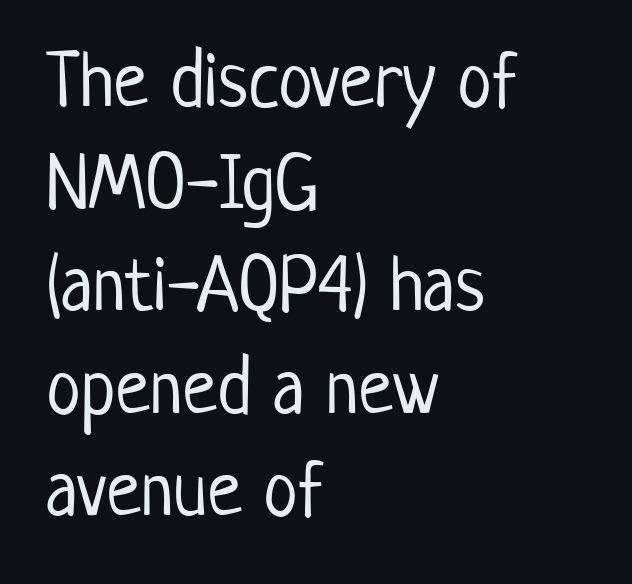
The space beneath each line is pristine and unruled. What's the leading like? Ordinary, nothing unusual. Words appear dense and cohesive because spacing is normal. A light-to-regular cut is what we see here. Reading down the block, your eye returns to a fixed left position each line.
